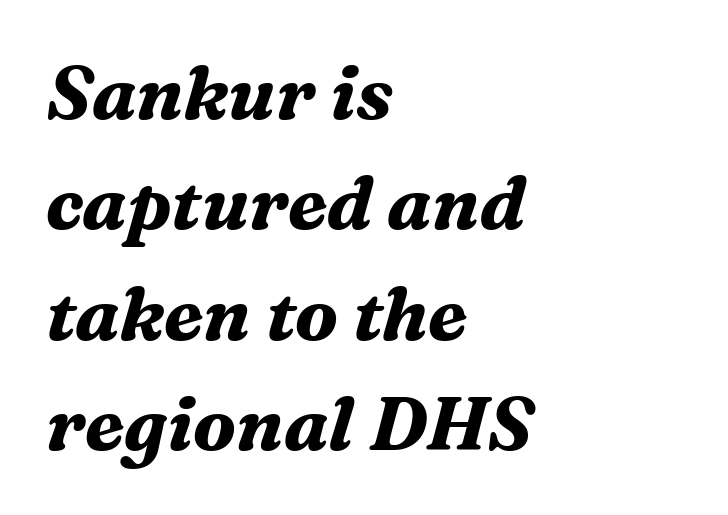
The image shows 74 px bold serif type, italic (leaning right); set left-aligned, normal line spacing (1.49x), normal letter spacing, not underlined; medium stroke contrast and a medium x-height.
